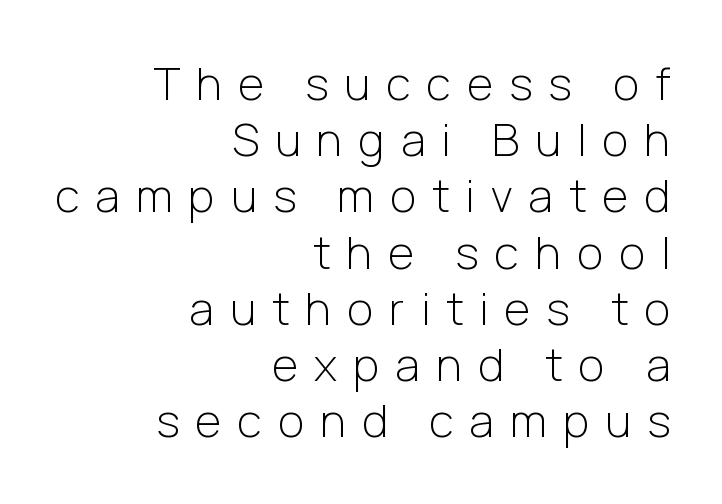
This is not heavy type; no bold has been used. The specimen omits any rule beneath the text block's lines. The passage shown stacks its lines at a standard gap. Here the designer chose a conventional face with non-uniform glyph widths. No feet cap the strokes, marking this as sans-serif type.
